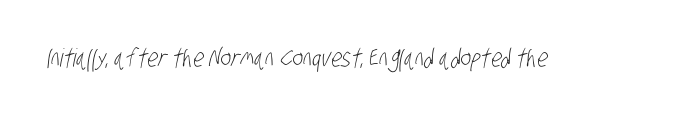
The image shows 25 px text type; set normal letter spacing, not underlined.
